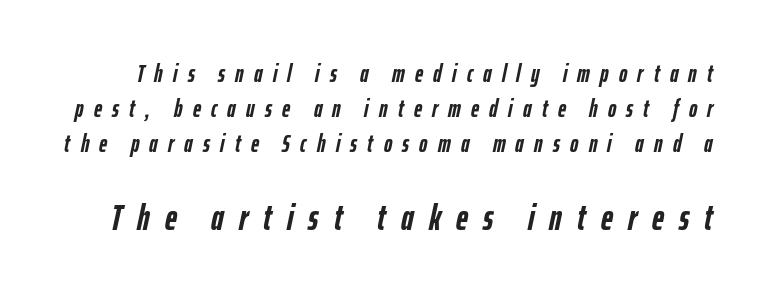
The specimen omits any rule beneath the text block's lines. Every character sits at an angle, as italics do. Regarding leading, the lines here are spaced in the standard way. Varying glyph widths throughout — classic text-font behaviour.
